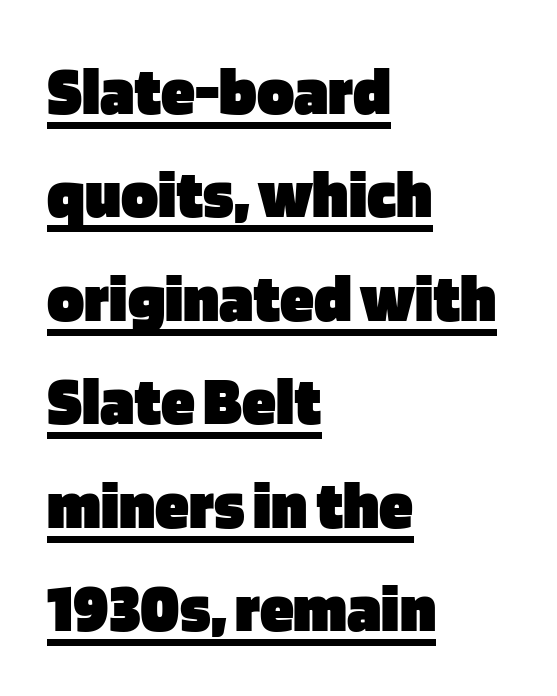
{"serif": "no", "italic": "no", "bold": "yes", "weight": "heavy", "width": "normal", "stroke_contrast": "low", "x_height": "large", "monospaced": "no", "underline": "yes", "align": "left", "line_spacing": "normal", "line_spacing_ratio": 1.5, "letter_spacing": "normal", "letter_spacing_em": 0.0, "glyph_px": 69}
